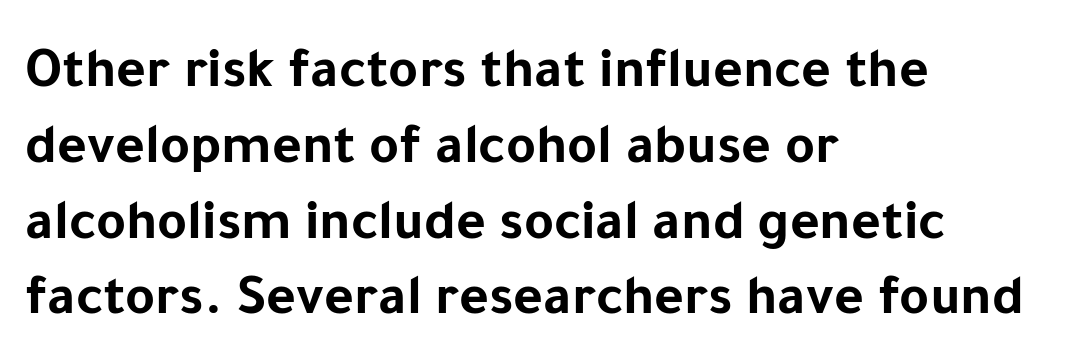
It's the straight-up-and-down kind of type. Nobody drew a line under any word here. In terms of weight, the rendering is a true, heavy bold. Alignment: flush left. Observe the absence of serifs on each vertical stroke in this sample. Is there much room between lines? A standard amount, neither cramped nor airy.
